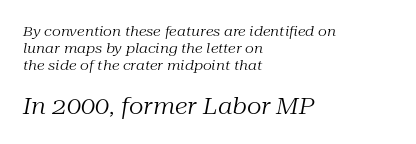
If you drew a line through each stem, it would be angled. Beneath every word, the page is bare. Characters follow at the spacing the type designer built in. Notice how the passage keeps a crisp vertical edge on the left only. Block two is the big one; block one sits smaller above it.
